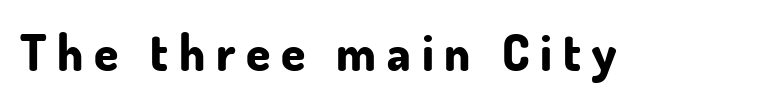
Q: Is the text bold? A: Yes.
Q: Is the text italic (slanted)? A: No, it is upright.
Q: Is the typeface a serif or a sans-serif typeface? A: Sans-serif.
Q: Is the text underlined? A: No.
Q: Is the spacing between letters normal or unusually wide? A: Unusually wide.
Q: Width (condensed, normal, or wide)? A: Normal.
Q: Stroke contrast? A: Low.
Q: x-height? A: Small.
Q: Monospaced? A: No.
